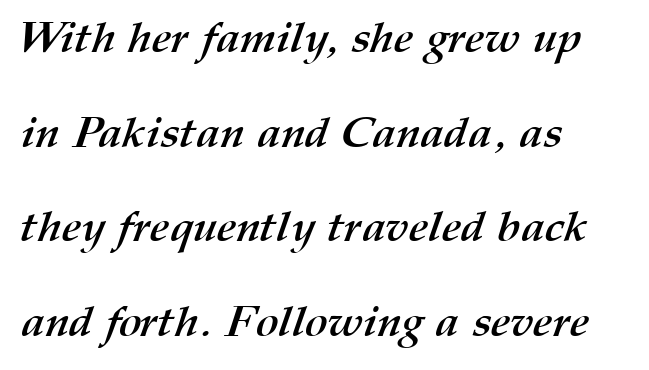
{"bold": "yes", "weight": "semibold", "width": "normal", "stroke_contrast": "medium", "x_height": "medium", "monospaced": "no", "underline": "no", "align": "left", "line_spacing": "loose", "line_spacing_ratio": 2.2, "letter_spacing": "normal", "letter_spacing_em": 0.0, "glyph_px": 43}
